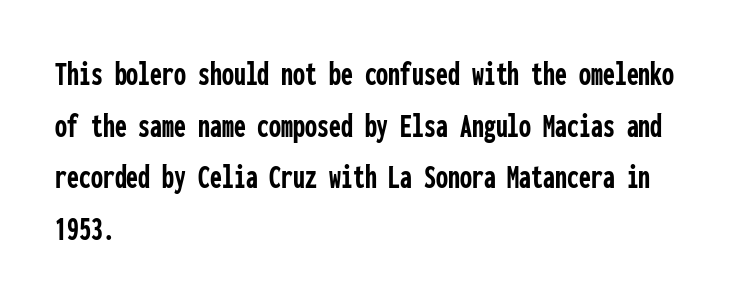
Q: Is the text bold? A: Yes.
Q: Is the text italic (slanted)? A: No, it is upright.
Q: Is the typeface a serif or a sans-serif typeface? A: Sans-serif.
Q: Is the text underlined? A: No.
Q: How is the paragraph aligned? A: Left-aligned.
Q: Is the spacing between letters normal or unusually wide? A: Normal.
Q: Is the spacing between lines tight, normal or loose? A: Normal.
Q: Width (condensed, normal, or wide)? A: Condensed.
Q: Stroke contrast? A: Low.
Q: x-height? A: Medium.
Q: Monospaced? A: Yes.
